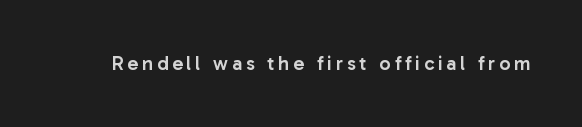
The image shows 20 px text type, upright; set not underlined.
